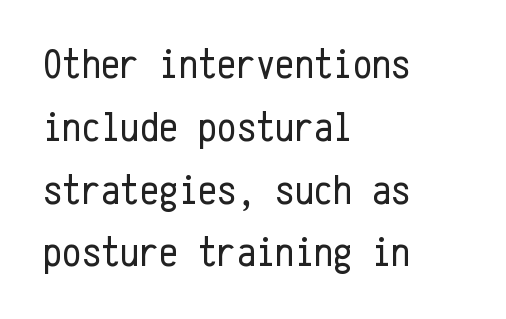
The image shows 43 px regular-weight, condensed sans-serif type, upright, monospaced; set left-aligned, normal line spacing (1.46x), normal letter spacing, not underlined; low stroke contrast and a medium x-height.
